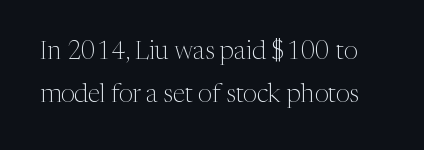
Q: Is the text bold? A: No.
Q: Is the text italic (slanted)? A: No, it is upright.
Q: Is the text underlined? A: No.
Q: Is the spacing between letters normal or unusually wide? A: Normal.
